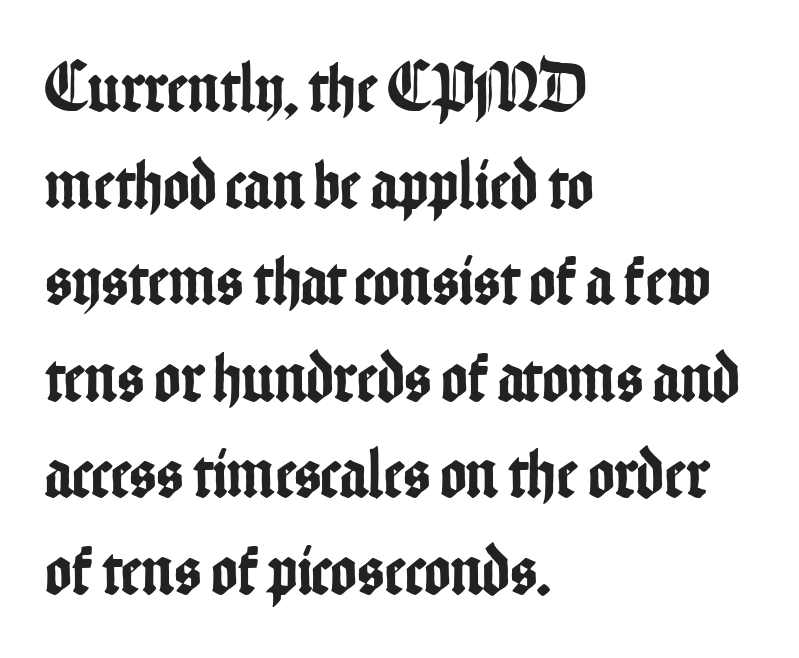
Q: Is the text italic (slanted)? A: No, it is upright.
Q: Is the typeface a serif or a sans-serif typeface? A: Sans-serif.
Q: Is the text underlined? A: No.
Q: How is the paragraph aligned? A: Left-aligned.
Q: Is the spacing between letters normal or unusually wide? A: Normal.
Q: Is the spacing between lines tight, normal or loose? A: Normal.
Q: Width (condensed, normal, or wide)? A: Condensed.
Q: Stroke contrast? A: Low.
Q: x-height? A: Medium.
Q: Monospaced? A: No.
